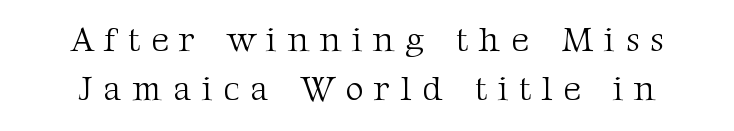
The image shows 35 px light serif type, upright; set normal line spacing (1.41x), unusually wide letter spacing (+0.3 em), not underlined; medium stroke contrast and a medium x-height.
